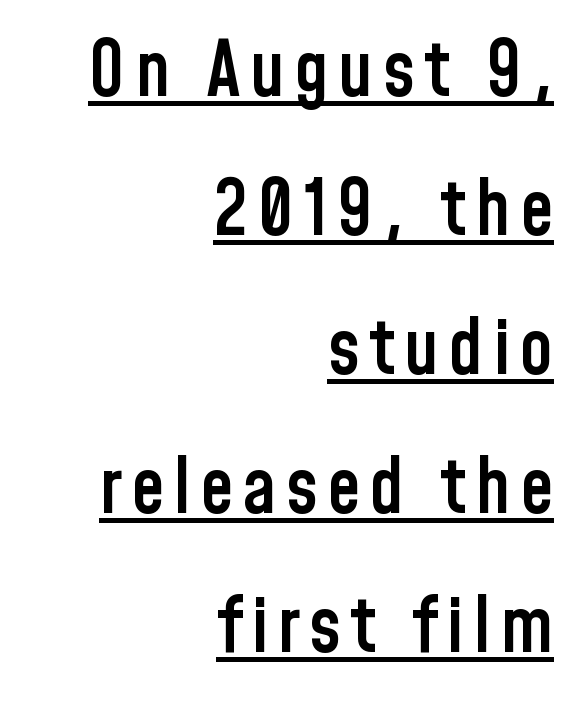
The image shows 76 px semibold, condensed sans-serif type, upright; set right-aligned, line spacing 1.83x, underlined; low stroke contrast and a medium x-height.
